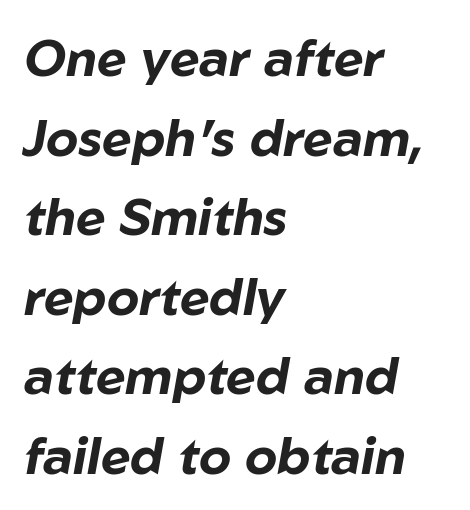
Q: Is the text bold? A: Yes.
Q: Is the text italic (slanted)? A: Yes, it leans right by about 10 degrees.
Q: Is the text underlined? A: No.
Q: How is the paragraph aligned? A: Left-aligned.
Q: Is the spacing between letters normal or unusually wide? A: Normal.
Q: Is the spacing between lines tight, normal or loose? A: Normal.
Q: Width (condensed, normal, or wide)? A: Normal.
Q: Stroke contrast? A: Low.
Q: x-height? A: Medium.
Q: Monospaced? A: No.
